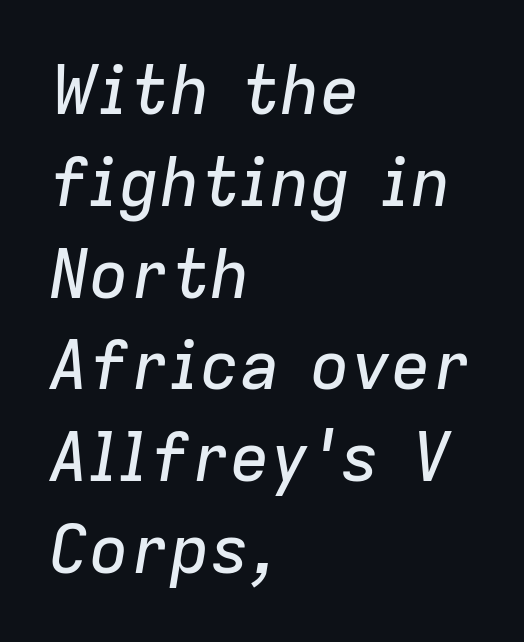
Underline: absent. The space between consecutive lines is moderate. Emphasis-style slanted type is in use. Tracking value appears to be zero — textbook default spacing.
